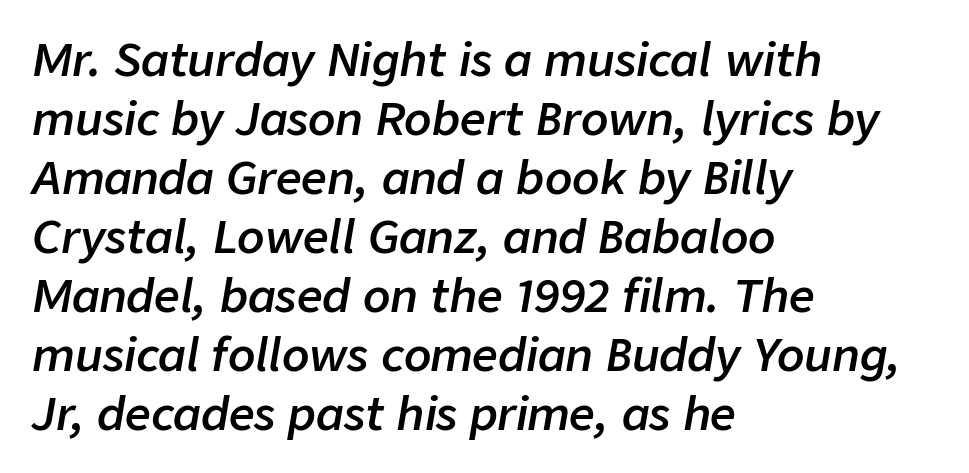
The words here are not underlined. Short note: letters normally spaced. Normally led — the rows are evenly, conventionally spaced. You can tell it's italic because the verticals aren't actually vertical.
